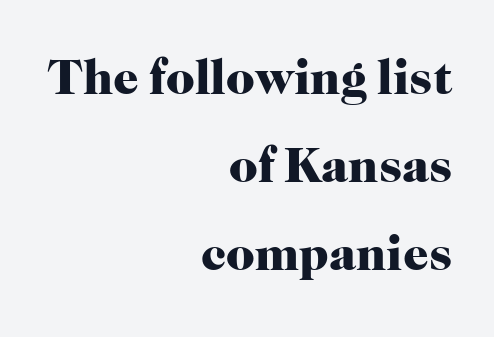
Q: Is the text bold? A: Yes.
Q: Is the text italic (slanted)? A: No, it is upright.
Q: Is the typeface a serif or a sans-serif typeface? A: Serif.
Q: Is the text underlined? A: No.
Q: How is the paragraph aligned? A: Right-aligned.
Q: Is the spacing between letters normal or unusually wide? A: Normal.
Q: Width (condensed, normal, or wide)? A: Normal.
Q: Stroke contrast? A: High.
Q: x-height? A: Medium.
Q: Monospaced? A: No.
